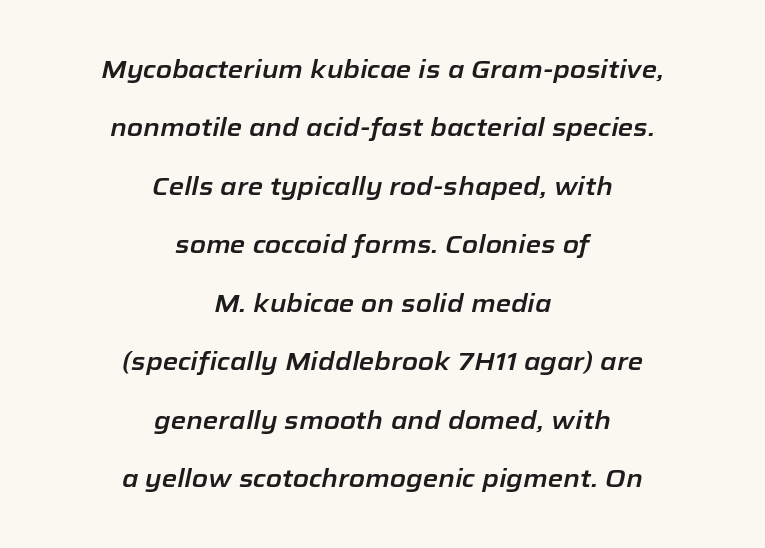
The image shows 25 px text type, italic (leaning right); set centered, loose line spacing (2.34x), normal letter spacing, not underlined.
